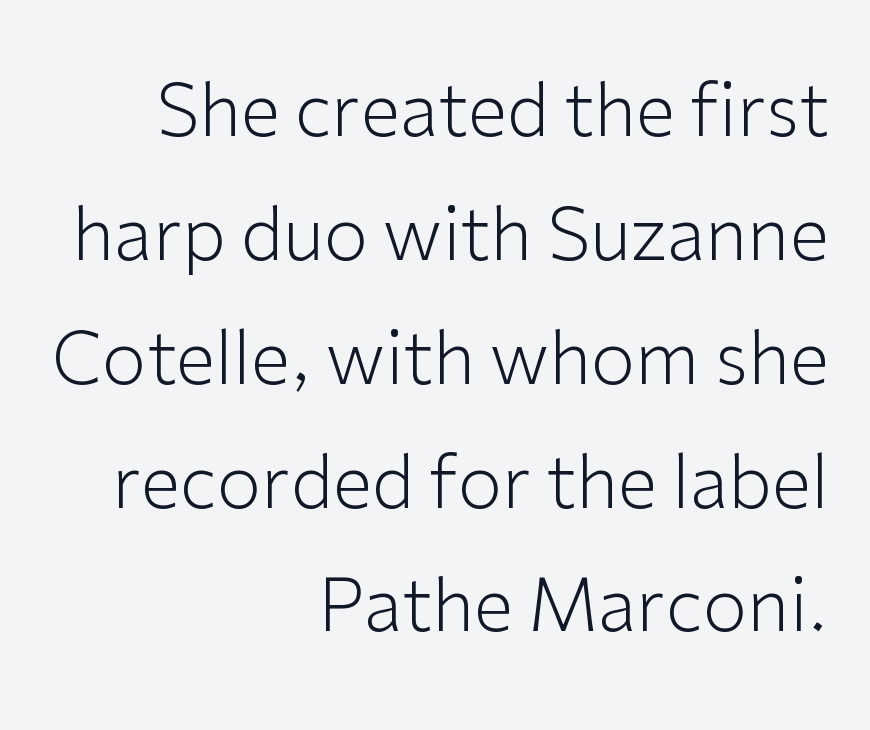
The image shows 72 px light sans-serif type, upright; set right-aligned, line spacing 1.72x, normal letter spacing, not underlined; low stroke contrast and a medium x-height.
